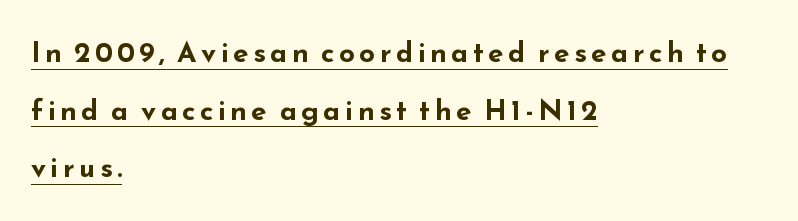
Q: Is the text bold? A: Yes.
Q: Is the text italic (slanted)? A: No, it is upright.
Q: Is the typeface a serif or a sans-serif typeface? A: Sans-serif.
Q: Is the text underlined? A: Yes.
Q: How is the paragraph aligned? A: Left-aligned.
Q: Is the spacing between lines tight, normal or loose? A: Loose.
Q: Width (condensed, normal, or wide)? A: Wide.
Q: Stroke contrast? A: Low.
Q: x-height? A: Small.
Q: Monospaced? A: No.
